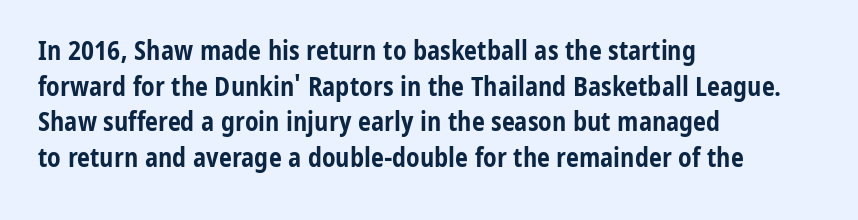
Q: Is the text bold? A: Yes.
Q: Is the text italic (slanted)? A: No, it is upright.
Q: Is the text underlined? A: No.
Q: How is the paragraph aligned? A: Left-aligned.
Q: Is the spacing between letters normal or unusually wide? A: Normal.
Q: Is the spacing between lines tight, normal or loose? A: Normal.
